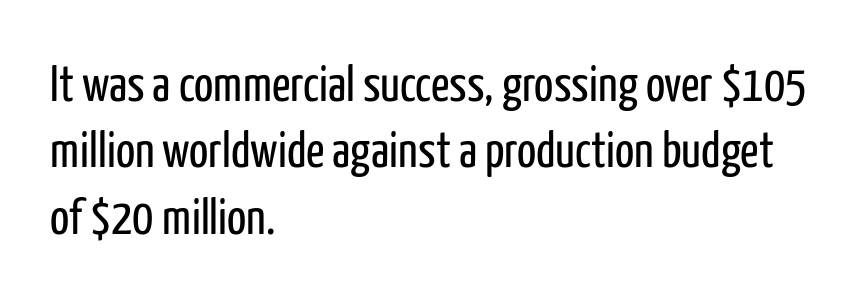
The image shows 51 px regular-weight, condensed sans-serif type, upright; set left-aligned, normal line spacing (1.3x), normal letter spacing, not underlined; low stroke contrast and a medium x-height.
